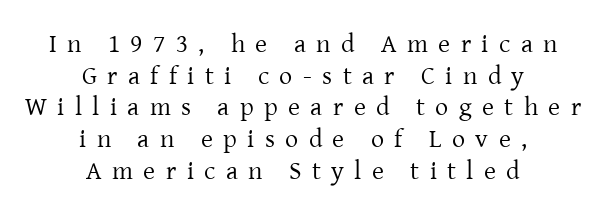
{"italic": "no", "bold": "no", "underline": "no", "align": "center", "line_spacing_ratio": 1.22, "letter_spacing": "wide", "letter_spacing_em": 0.4, "glyph_px": 26}
